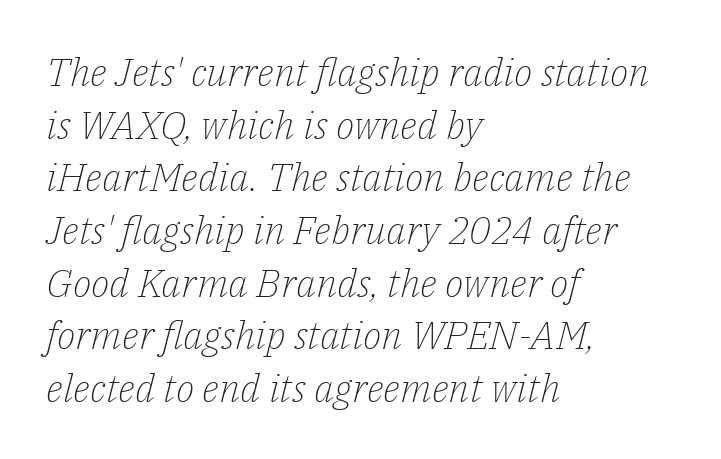
{"serif": "yes", "italic": "yes", "lean": "right", "slant_degrees": 14, "bold": "no", "weight": "light", "width": "normal", "stroke_contrast": "low", "x_height": "medium", "monospaced": "no", "underline": "no", "align": "left", "line_spacing": "normal", "line_spacing_ratio": 1.35, "letter_spacing": "normal", "letter_spacing_em": 0.0, "glyph_px": 39}
